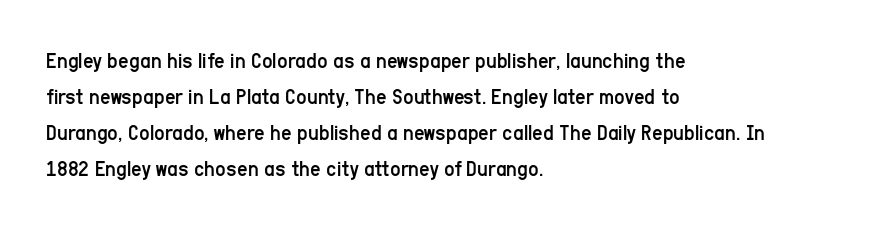
{"italic": "no", "bold": "no", "underline": "no", "align": "left", "line_spacing": "normal", "line_spacing_ratio": 1.56, "letter_spacing": "normal", "letter_spacing_em": 0.0, "glyph_px": 23}
